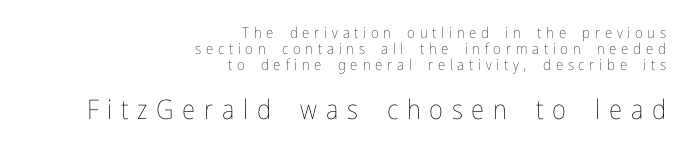
Short and long lines alike share a common ending point at right. You can tell it's not italic because the verticals are truly vertical. Clear beneath every line of the passage. Summary of vertical rhythm: compact, with narrow interline spacing. Weight: not bold — regular or lighter.
